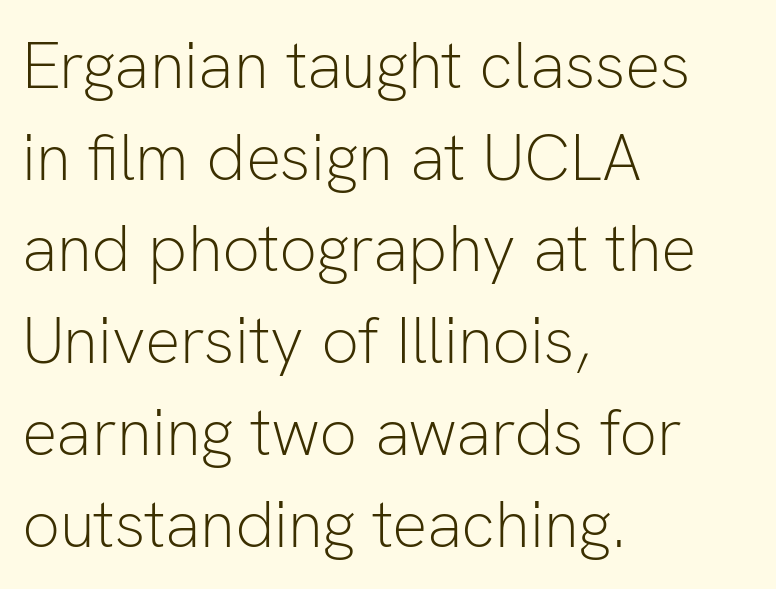
The image shows 66 px light sans-serif type, upright; set left-aligned, normal line spacing (1.39x), normal letter spacing, not underlined; low stroke contrast and a medium x-height.
